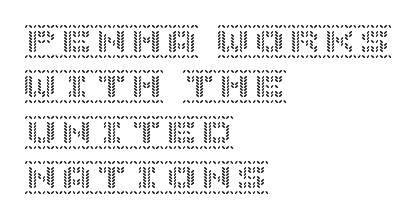
{"italic": "no", "width": "normal", "x_height": "large", "underline": "no", "align": "left", "line_spacing": "normal", "line_spacing_ratio": 1.3, "letter_spacing": "normal", "letter_spacing_em": 0.0, "glyph_px": 35}
